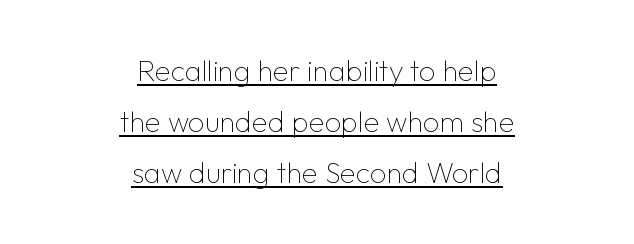
Q: Is the text bold? A: No.
Q: Is the text italic (slanted)? A: No, it is upright.
Q: Is the typeface a serif or a sans-serif typeface? A: Sans-serif.
Q: Is the text underlined? A: Yes.
Q: How is the paragraph aligned? A: Centered.
Q: Is the spacing between letters normal or unusually wide? A: Normal.
Q: Width (condensed, normal, or wide)? A: Normal.
Q: Stroke contrast? A: Low.
Q: x-height? A: Medium.
Q: Monospaced? A: No.
